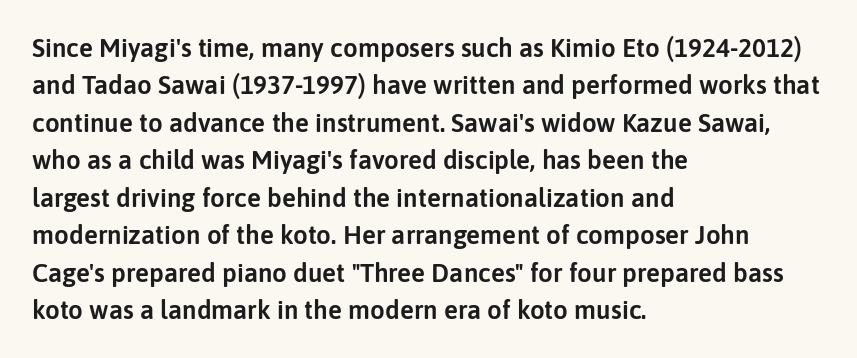
{"italic": "no", "underline": "no", "align": "left", "line_spacing": "normal", "line_spacing_ratio": 1.44, "letter_spacing": "normal", "letter_spacing_em": 0.0, "glyph_px": 26}
